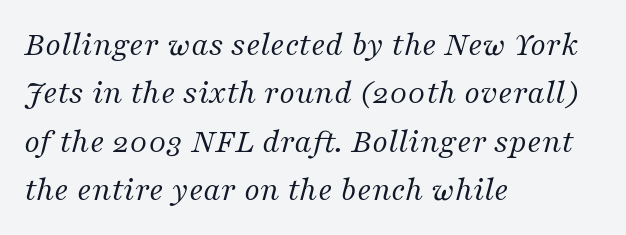
The image shows 34 px regular-weight serif type, italic (leaning right); set left-aligned, normal line spacing (1.42x), normal letter spacing, not underlined; medium stroke contrast and a medium x-height.
